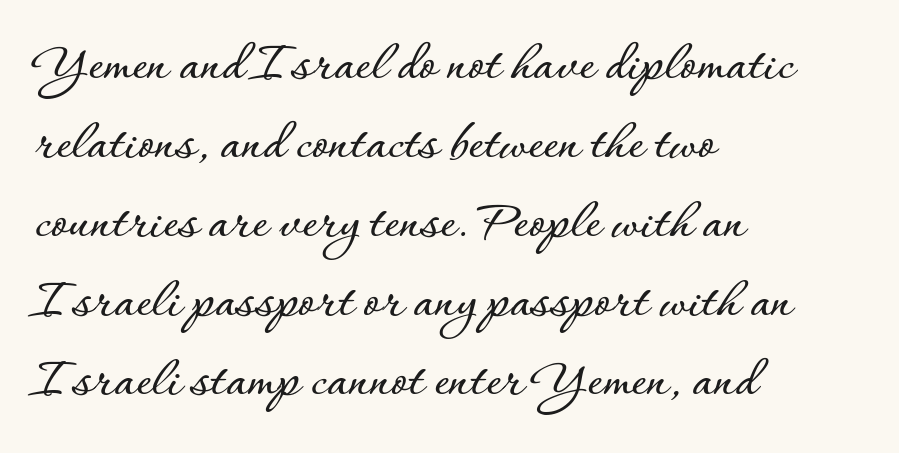
A normal amount of white space separates one row of letters from the next. The face used here is rendered with its standard letterfit. Varying glyph widths throughout — classic text-font behaviour.
